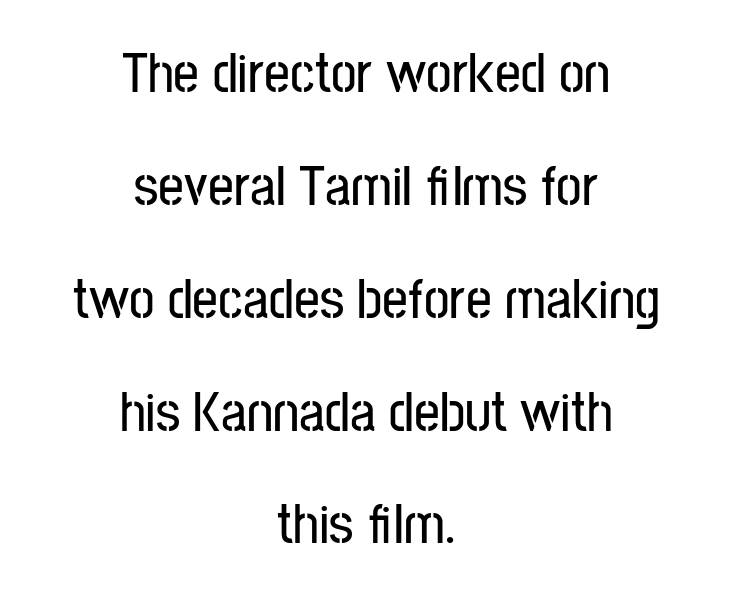
Q: Is the text italic (slanted)? A: No, it is upright.
Q: Is the typeface a serif or a sans-serif typeface? A: Sans-serif.
Q: Is the text underlined? A: No.
Q: How is the paragraph aligned? A: Centered.
Q: Is the spacing between letters normal or unusually wide? A: Normal.
Q: Is the spacing between lines tight, normal or loose? A: Loose.
Q: Width (condensed, normal, or wide)? A: Condensed.
Q: Stroke contrast? A: Low.
Q: x-height? A: Medium.
Q: Monospaced? A: No.
